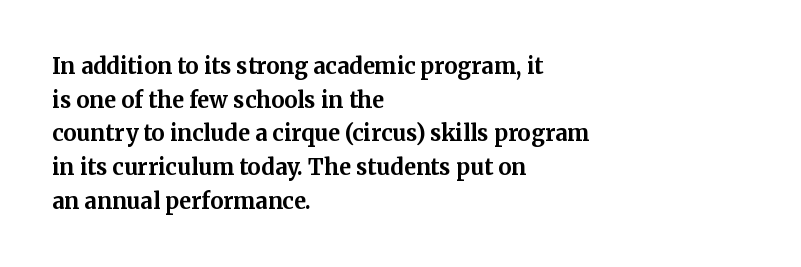
This sample is left-justified, so line endings fall wherever the words run out. Ascenders rise straight up at ninety degrees. Notice how descenders clear the ascenders below comfortably — that's standard leading. Is the type bold? Yes — the strokes are clearly thick and heavy.
